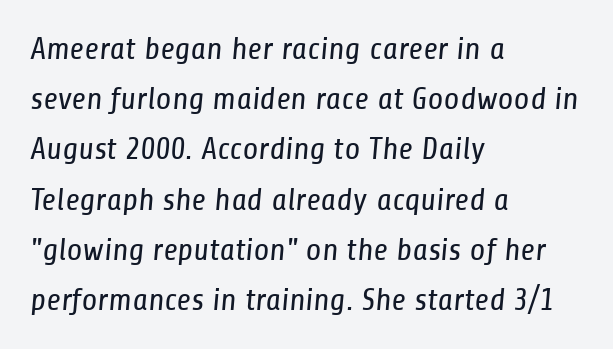
Q: Is the text bold? A: No.
Q: Is the typeface a serif or a sans-serif typeface? A: Sans-serif.
Q: Is the text underlined? A: No.
Q: How is the paragraph aligned? A: Left-aligned.
Q: Is the spacing between letters normal or unusually wide? A: Normal.
Q: Is the spacing between lines tight, normal or loose? A: Normal.
Q: Width (condensed, normal, or wide)? A: Condensed.
Q: Stroke contrast? A: Low.
Q: x-height? A: Medium.
Q: Monospaced? A: No.
